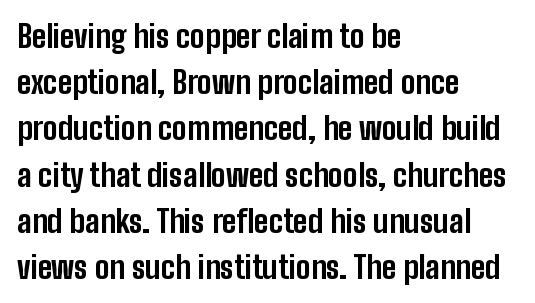
Q: Is the text bold? A: Yes.
Q: Is the text italic (slanted)? A: No, it is upright.
Q: Is the typeface a serif or a sans-serif typeface? A: Sans-serif.
Q: Is the text underlined? A: No.
Q: How is the paragraph aligned? A: Left-aligned.
Q: Is the spacing between letters normal or unusually wide? A: Normal.
Q: Is the spacing between lines tight, normal or loose? A: Normal.
Q: Width (condensed, normal, or wide)? A: Condensed.
Q: Stroke contrast? A: Low.
Q: x-height? A: Medium.
Q: Monospaced? A: No.
